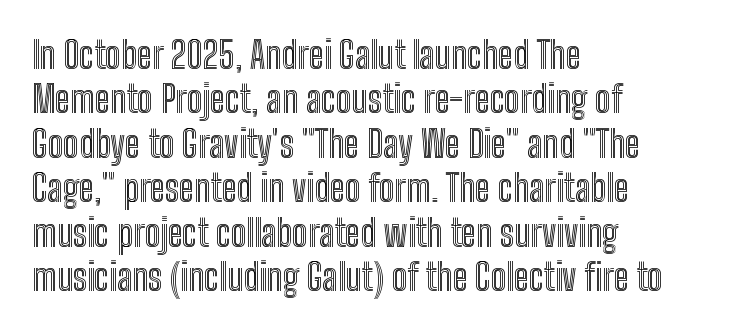
{"italic": "no", "width": "condensed", "x_height": "medium", "monospaced": "no", "underline": "no", "align": "left", "line_spacing_ratio": 1.2, "letter_spacing": "normal", "letter_spacing_em": 0.0, "glyph_px": 37}
